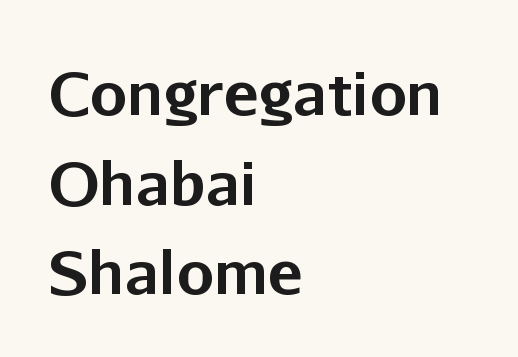
{"serif": "no", "italic": "no", "bold": "yes", "weight": "bold", "width": "normal", "stroke_contrast": "low", "x_height": "medium", "monospaced": "no", "underline": "no", "align": "left", "line_spacing": "normal", "line_spacing_ratio": 1.52, "letter_spacing": "normal", "letter_spacing_em": 0.0, "glyph_px": 59}
